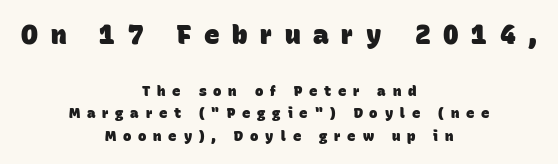
{"bold": "yes", "underline": "no", "align": "center", "line_spacing": "normal", "line_spacing_ratio": 1.61, "letter_spacing": "wide", "letter_spacing_em": 0.49, "larger_block": "first", "size_ratio": 1.86, "glyph_px": 26}
